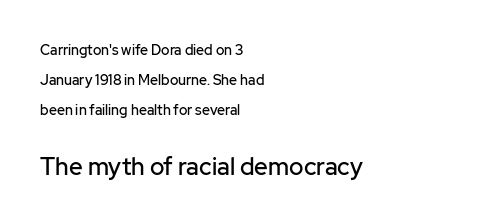
The image shows 24 px text type, upright; set left-aligned, loose line spacing (2.16x), normal letter spacing, not underlined; the second (bottom) block is 1.71x larger.
